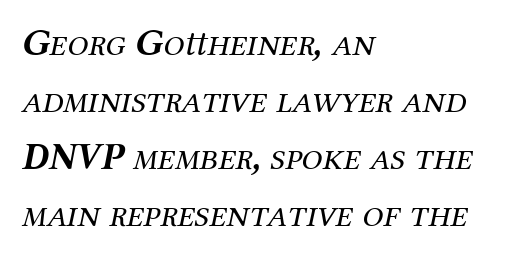
{"serif": "yes", "italic": "yes", "lean": "right", "slant_degrees": 12, "bold": "no", "weight": "regular", "width": "normal", "stroke_contrast": "medium", "x_height": "medium", "monospaced": "no", "underline": "no", "align": "left", "line_spacing": "normal", "line_spacing_ratio": 1.5, "letter_spacing": "normal", "letter_spacing_em": 0.0, "glyph_px": 38}
